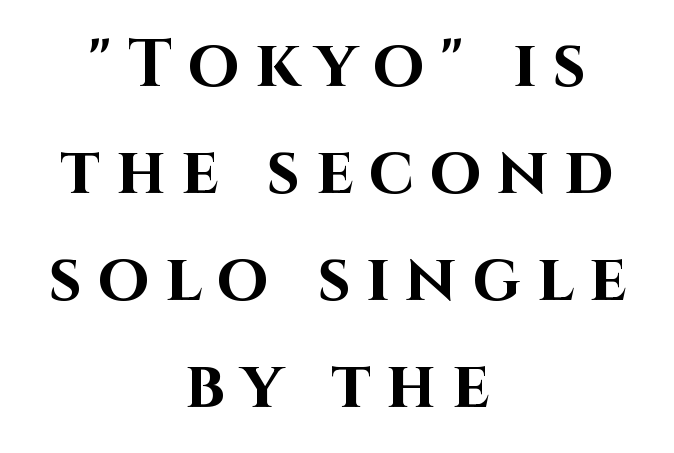
{"serif": "no", "italic": "no", "bold": "yes", "weight": "bold", "width": "normal", "stroke_contrast": "high", "x_height": "large", "monospaced": "no", "underline": "no", "align": "center", "line_spacing": "normal", "line_spacing_ratio": 1.62, "letter_spacing": "wide", "letter_spacing_em": 0.24, "glyph_px": 66}
